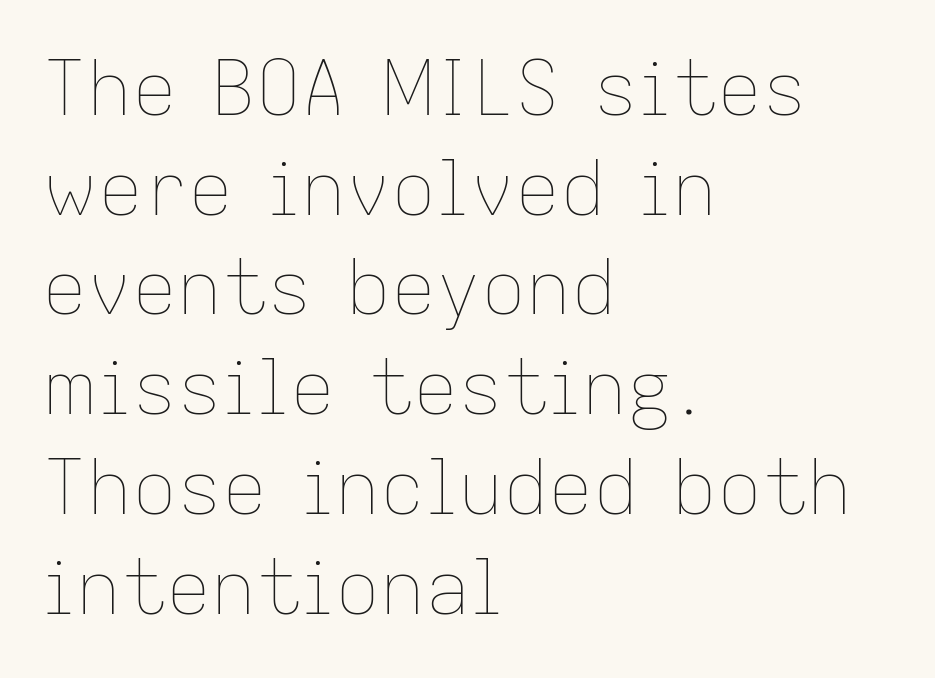
The face looks like a standard text weight, possibly lighter. The lines in this sample share a left origin and differ only in where they stop. You could call the tracking neutral — neither tight nor loose. Note the varied advance widths — an 'i' is clearly narrower than an 'm'. Style check: upright. What's the leading like? Ordinary, nothing unusual.
